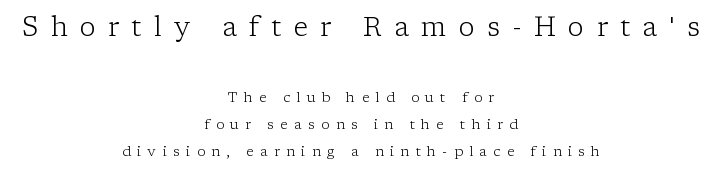
{"italic": "no", "bold": "no", "underline": "no", "align": "center", "line_spacing": "loose", "line_spacing_ratio": 1.96, "letter_spacing": "wide", "letter_spacing_em": 0.45, "larger_block": "first", "size_ratio": 1.93, "glyph_px": 27}
